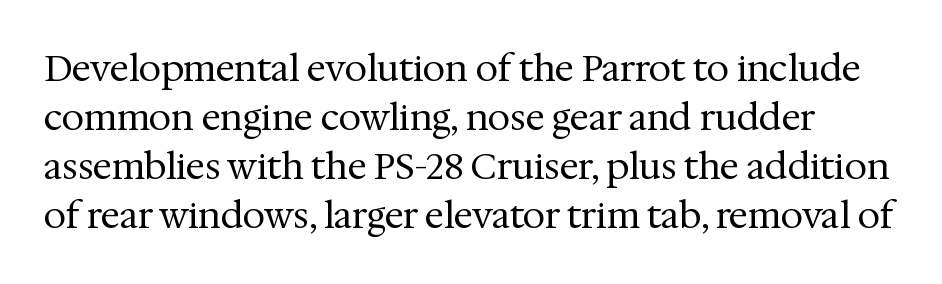
{"serif": "yes", "italic": "no", "bold": "no", "weight": "regular", "width": "normal", "stroke_contrast": "medium", "x_height": "medium", "monospaced": "no", "underline": "no", "line_spacing": "normal", "line_spacing_ratio": 1.36, "letter_spacing": "normal", "letter_spacing_em": 0.0, "glyph_px": 36}
